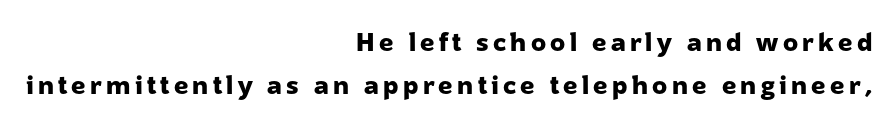
The image shows 25 px bold type, upright; set right-aligned, line spacing 1.71x, not underlined.
